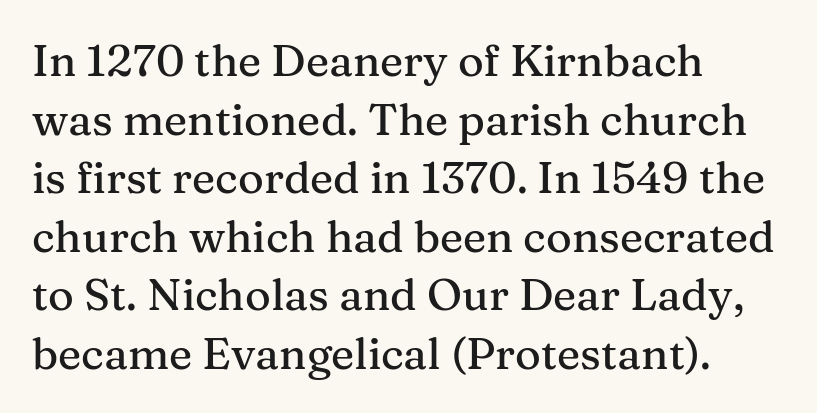
Q: Is the text italic (slanted)? A: No, it is upright.
Q: Is the typeface a serif or a sans-serif typeface? A: Serif.
Q: Is the text underlined? A: No.
Q: How is the paragraph aligned? A: Left-aligned.
Q: Is the spacing between letters normal or unusually wide? A: Normal.
Q: Is the spacing between lines tight, normal or loose? A: Normal.
Q: Width (condensed, normal, or wide)? A: Normal.
Q: Stroke contrast? A: Medium.
Q: x-height? A: Medium.
Q: Monospaced? A: No.
